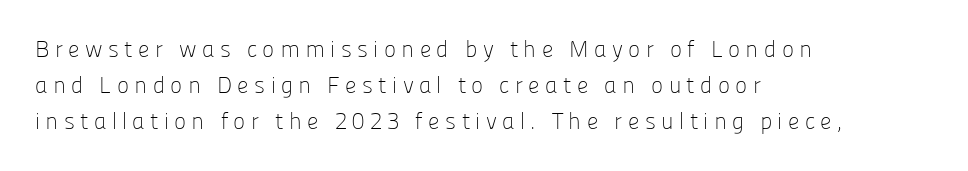
The typeface has the unassuming heft of standard copy or less. No italicization has been applied; the sample stays upright. The gap between lines stays unmarked. Each line starts at the same left margin while the right side varies. Horizontal bands of white between lines are of average thickness.
